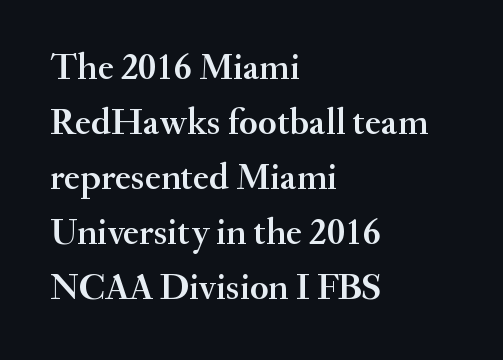
The image shows 38 px serif type, upright; set left-aligned, normal line spacing (1.45x), normal letter spacing, not underlined; medium stroke contrast and a small x-height.
